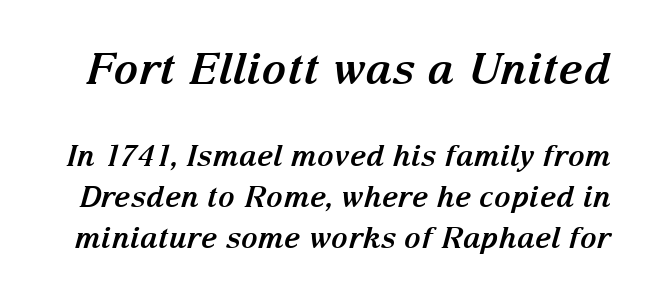
Q: Is the text bold? A: Yes.
Q: Is the text italic (slanted)? A: Yes, it leans right by about 15 degrees.
Q: Is the typeface a serif or a sans-serif typeface? A: Serif.
Q: Is the text underlined? A: No.
Q: Is the spacing between letters normal or unusually wide? A: Normal.
Q: Is the spacing between lines tight, normal or loose? A: Normal.
Q: Which block of text is set in a larger size, the first (top) or the second (bottom)? A: The first (top) one.
Q: Width (condensed, normal, or wide)? A: Normal.
Q: Stroke contrast? A: Medium.
Q: x-height? A: Medium.
Q: Monospaced? A: No.
